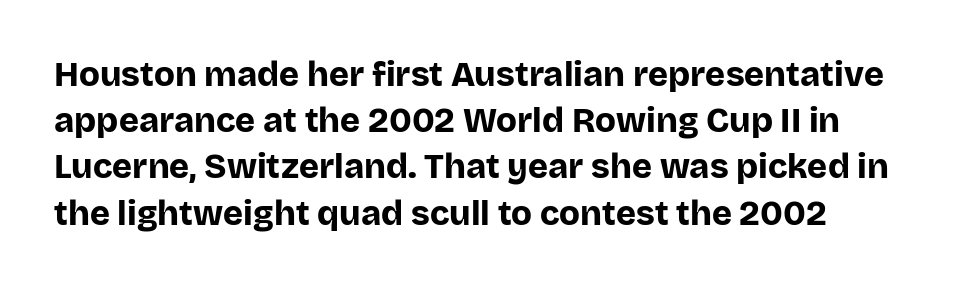
Which margin do the lines hug? The left one — the right edge is uneven. Has an underline been added? It has not. This rendering leaves character spacing at its baseline value. The font family rendered here belongs to the sans-serif group.
